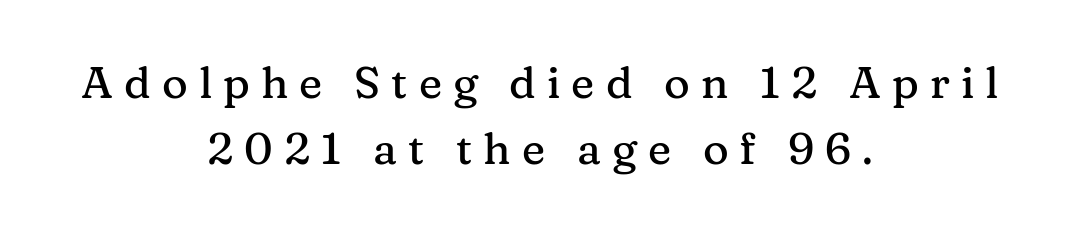
In terms of posture, this sample is upright. Students, note that the glyphs here are deliberately spaced far apart. The zone under the glyphs is completely vacant. Classification — serif. Summary of vertical rhythm: regular, with standard interline spacing.
